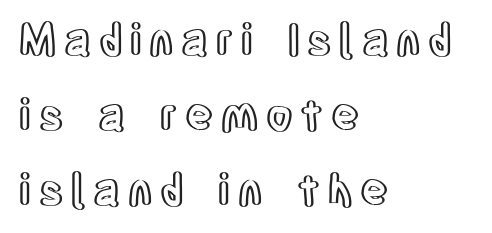
The image shows 43 px condensed type, upright; set left-aligned, line spacing 1.75x, not underlined; a large x-height.
